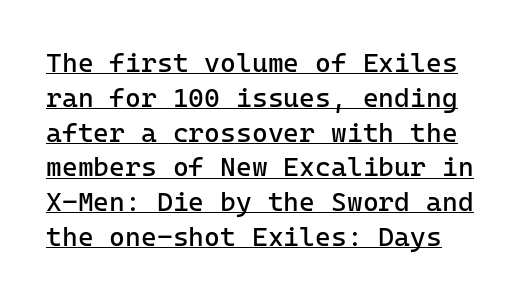
{"italic": "no", "bold": "no", "underline": "yes", "line_spacing": "normal", "line_spacing_ratio": 1.29, "letter_spacing": "normal", "letter_spacing_em": 0.0, "glyph_px": 27}
